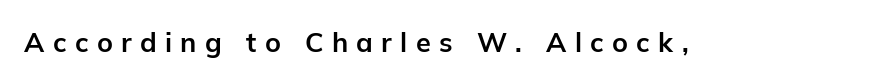
Does the lettering tilt? It doesn't — this is upright. Thick stems and heavy bowls — unmistakably bold. The gap between lines stays unmarked. This rendering widens character spacing well past its baseline value.
